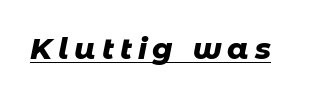
Q: Is the text bold? A: Yes.
Q: Is the text italic (slanted)? A: Yes, it leans right by about 11 degrees.
Q: Is the text underlined? A: Yes.
Q: Is the spacing between letters normal or unusually wide? A: Unusually wide.
Q: Width (condensed, normal, or wide)? A: Normal.
Q: Stroke contrast? A: Low.
Q: x-height? A: Medium.
Q: Monospaced? A: No.
